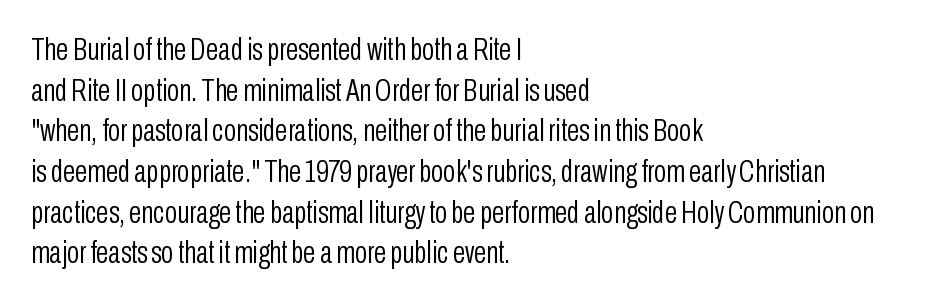
The image shows 32 px light, condensed sans-serif type, upright; set left-aligned, normal line spacing (1.27x), normal letter spacing, not underlined; low stroke contrast and a medium x-height.
